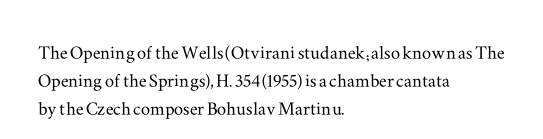
{"italic": "no", "underline": "no", "align": "left", "line_spacing_ratio": 1.21, "letter_spacing": "normal", "letter_spacing_em": 0.0, "glyph_px": 23}
